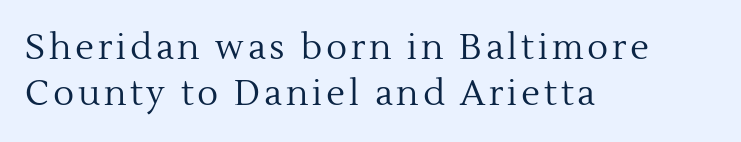
Q: Is the text bold? A: No.
Q: Is the text italic (slanted)? A: No, it is upright.
Q: Is the typeface a serif or a sans-serif typeface? A: Serif.
Q: Is the text underlined? A: No.
Q: How is the paragraph aligned? A: Left-aligned.
Q: Is the spacing between lines tight, normal or loose? A: Normal.
Q: Width (condensed, normal, or wide)? A: Normal.
Q: x-height? A: Medium.
Q: Monospaced? A: No.
